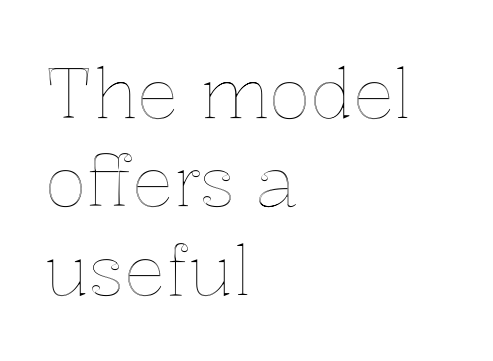
The image shows 69 px text type, upright; set left-aligned, normal line spacing (1.28x), normal letter spacing, not underlined; a medium x-height.
